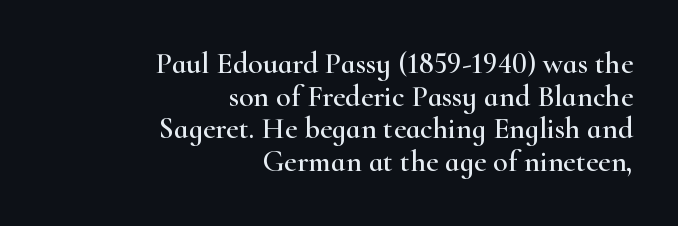
Q: Is the text italic (slanted)? A: No, it is upright.
Q: Is the typeface a serif or a sans-serif typeface? A: Serif.
Q: Is the text underlined? A: No.
Q: How is the paragraph aligned? A: Right-aligned.
Q: Is the spacing between letters normal or unusually wide? A: Normal.
Q: Is the spacing between lines tight, normal or loose? A: Tight.
Q: Width (condensed, normal, or wide)? A: Wide.
Q: Stroke contrast? A: High.
Q: x-height? A: Small.
Q: Monospaced? A: No.
